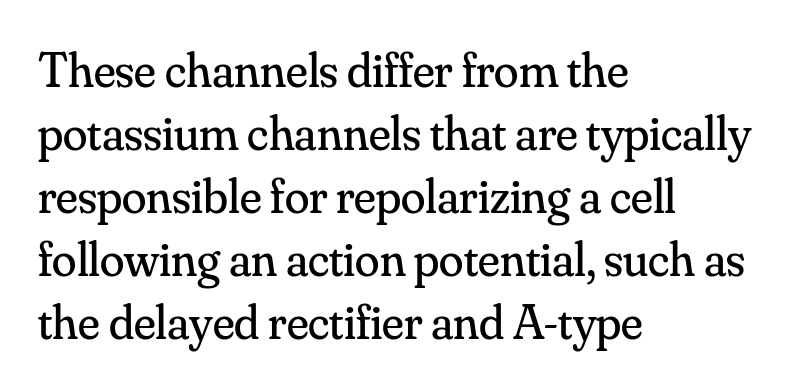
Nobody touched the tracking dial on this one. A classic flush-left, rag-right setting is used for this passage. Descenders hang freely into open space. The face used here is seriffed, in the tradition of book romans. Varying glyph widths throughout — classic text-font behaviour.
